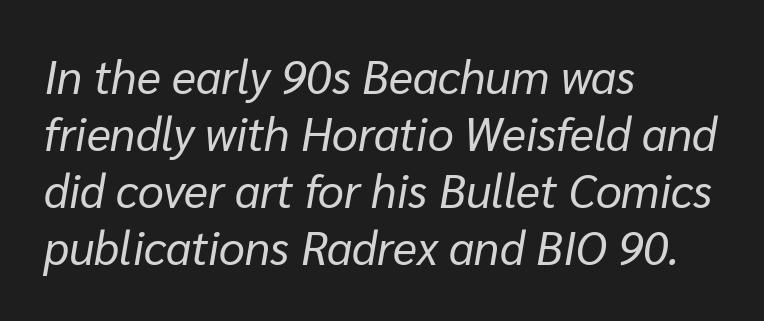
{"italic": "yes", "lean": "right", "slant_degrees": 10, "bold": "no", "weight": "regular", "width": "normal", "stroke_contrast": "low", "x_height": "medium", "monospaced": "no", "underline": "no", "align": "left", "line_spacing_ratio": 1.24, "letter_spacing": "normal", "letter_spacing_em": 0.0, "glyph_px": 46}
